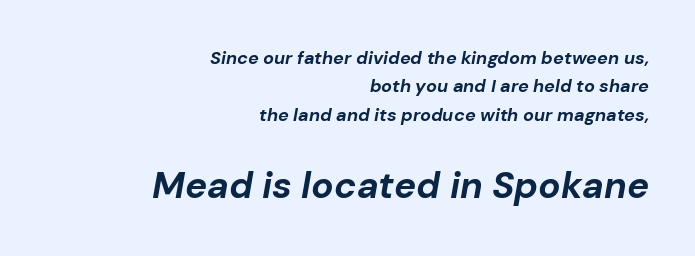
The image shows 37 px bold type, italic (leaning right); set right-aligned, normal line spacing (1.58x), normal letter spacing, not underlined; the second (bottom) block is 2.06x larger; low stroke contrast and a medium x-height.
